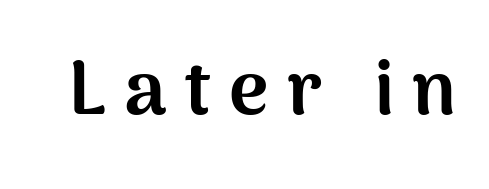
{"serif": "no", "italic": "no", "bold": "yes", "weight": "bold", "width": "normal", "stroke_contrast": "medium", "x_height": "medium", "monospaced": "no", "underline": "no", "letter_spacing": "wide", "letter_spacing_em": 0.24, "glyph_px": 75}
